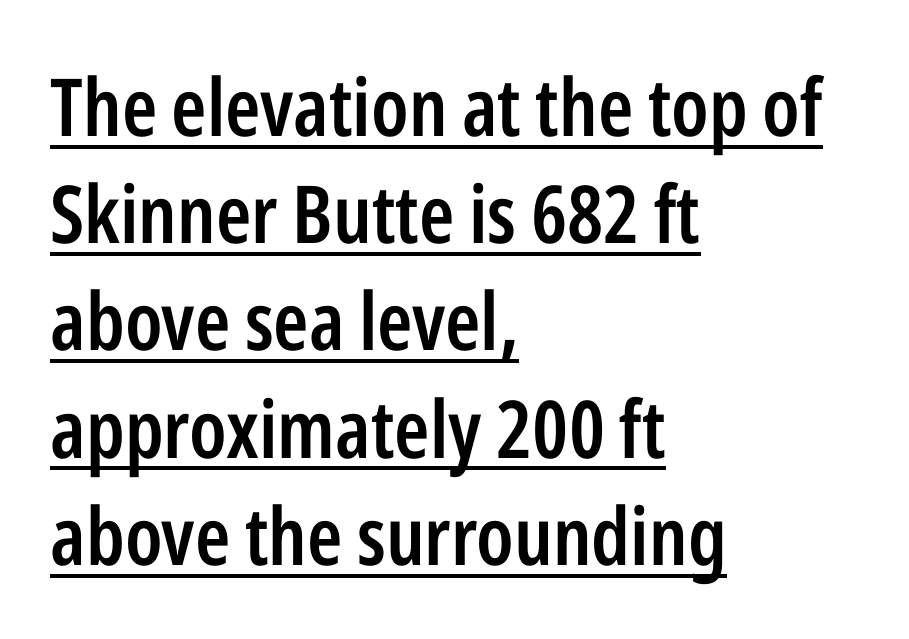
Q: Is the text bold? A: Semi-bold.
Q: Is the text italic (slanted)? A: No, it is upright.
Q: Is the typeface a serif or a sans-serif typeface? A: Sans-serif.
Q: Is the text underlined? A: Yes.
Q: How is the paragraph aligned? A: Left-aligned.
Q: Is the spacing between letters normal or unusually wide? A: Normal.
Q: Is the spacing between lines tight, normal or loose? A: Normal.
Q: Width (condensed, normal, or wide)? A: Condensed.
Q: Stroke contrast? A: Low.
Q: x-height? A: Medium.
Q: Monospaced? A: No.
